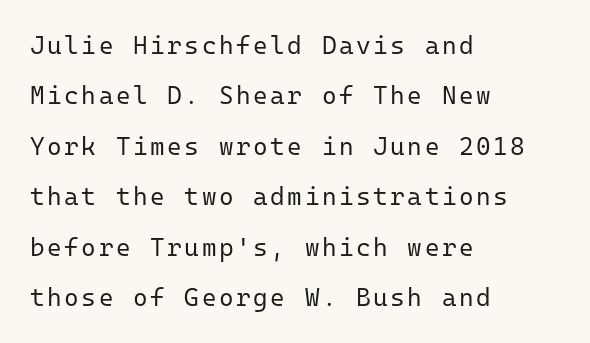
Is the stroke heavy? The answer is a plain regular-or-lighter. When letters stand straight like this, we call the style roman or upright. Descender tails drop into unmarked territory. A classic flush-left, rag-right setting is used for this passage.
